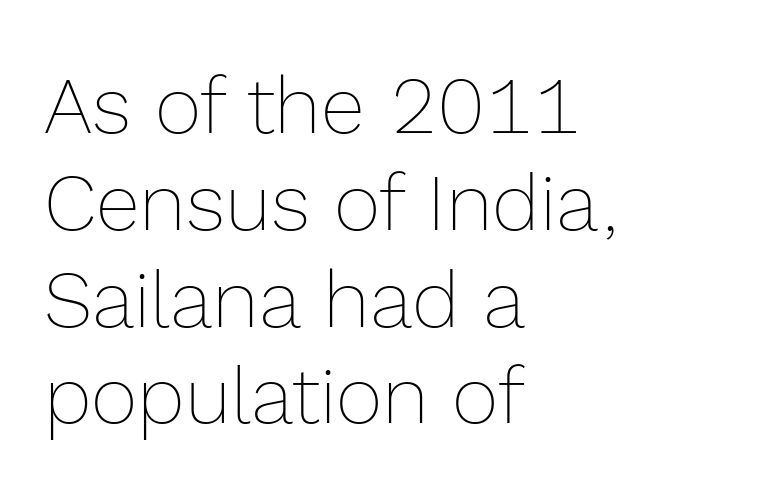
The image shows 80 px thin type, upright; set left-aligned, line spacing 1.21x, normal letter spacing, not underlined; a medium x-height.
